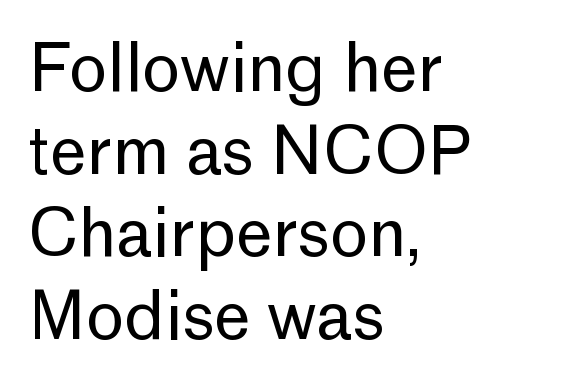
{"serif": "no", "italic": "no", "bold": "no", "weight": "regular", "width": "normal", "stroke_contrast": "low", "x_height": "medium", "monospaced": "no", "underline": "no", "align": "left", "line_spacing": "normal", "line_spacing_ratio": 1.27, "letter_spacing": "normal", "letter_spacing_em": 0.0, "glyph_px": 65}
